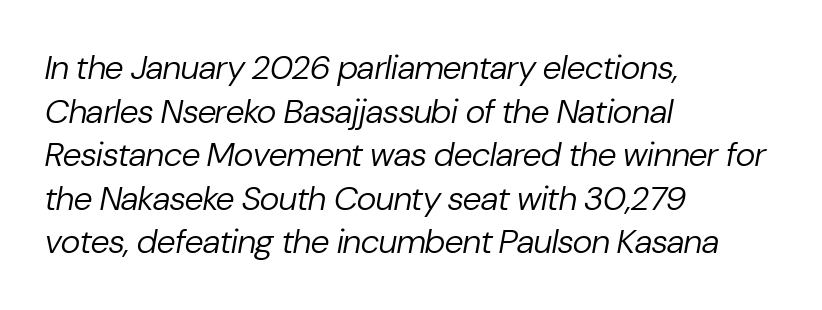
Any mark beneath the type? The region is blank. Notice how descenders clear the ascenders below comfortably — that's standard leading. Ink coverage per letter is moderate at most. This sample uses plain, unmodified letter spacing. Each letter keeps its own natural width here, so spacing adapts to shape.
